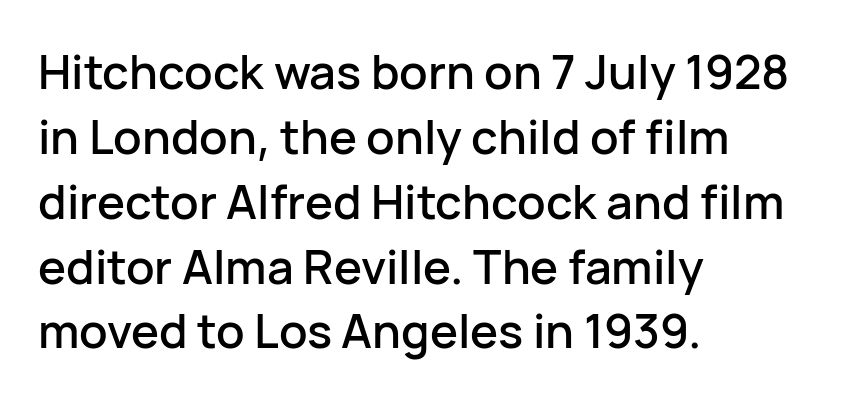
Every character sits straight up, as roman type does. Check under the words: just untouched page. Regarding serifs, this sample does without them. Each word holds together tightly as a unit, with standard inter-letter gaps.
